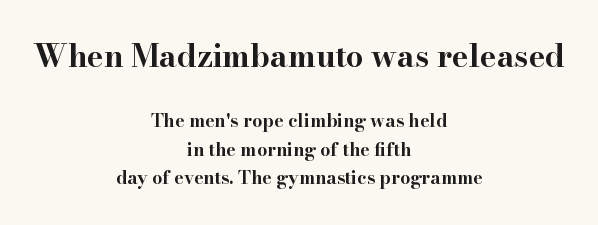
{"serif": "yes", "italic": "no", "bold": "yes", "weight": "bold", "width": "wide", "stroke_contrast": "high", "x_height": "small", "monospaced": "no", "underline": "no", "align": "center", "line_spacing": "normal", "line_spacing_ratio": 1.59, "letter_spacing": "normal", "letter_spacing_em": 0.0, "larger_block": "first", "size_ratio": 1.72, "glyph_px": 31}
